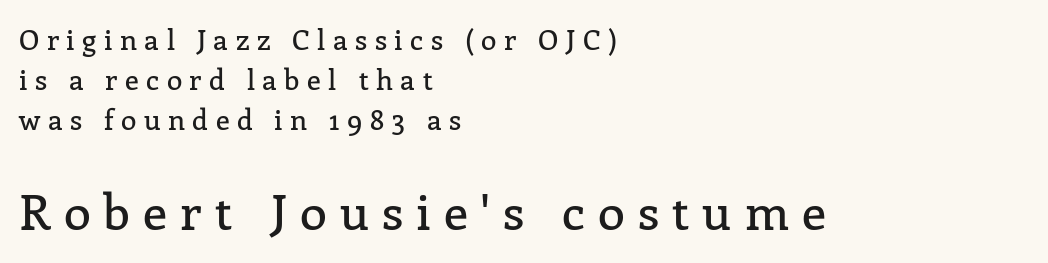
Q: Is the text italic (slanted)? A: No, it is upright.
Q: Is the typeface a serif or a sans-serif typeface? A: Serif.
Q: Is the text underlined? A: No.
Q: How is the paragraph aligned? A: Left-aligned.
Q: Is the spacing between letters normal or unusually wide? A: Unusually wide.
Q: Is the spacing between lines tight, normal or loose? A: Normal.
Q: Which block of text is set in a larger size, the first (top) or the second (bottom)? A: The second (bottom) one.
Q: Width (condensed, normal, or wide)? A: Normal.
Q: Stroke contrast? A: Low.
Q: x-height? A: Medium.
Q: Monospaced? A: No.
